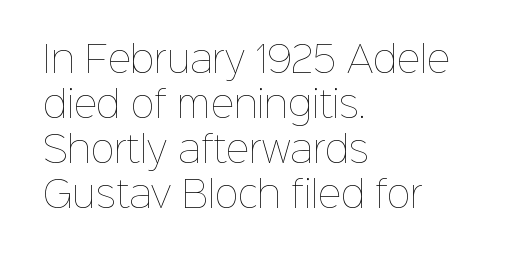
{"italic": "no", "bold": "no", "weight": "thin", "width": "normal", "stroke_contrast": "low", "x_height": "medium", "monospaced": "no", "underline": "no", "align": "left", "line_spacing": "normal", "line_spacing_ratio": 1.25, "letter_spacing": "normal", "letter_spacing_em": 0.0, "glyph_px": 36}
